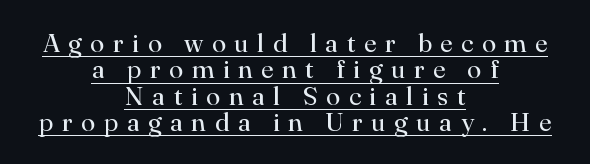
Each new line begins almost immediately beneath the previous one. This is the regular roman posture of the typeface. Heaviness? Minimal to ordinary, like unemphasized prose. The typesetter chose a symmetrical, centered arrangement here. Characters follow at a spacing far wider than the type designer built in.
